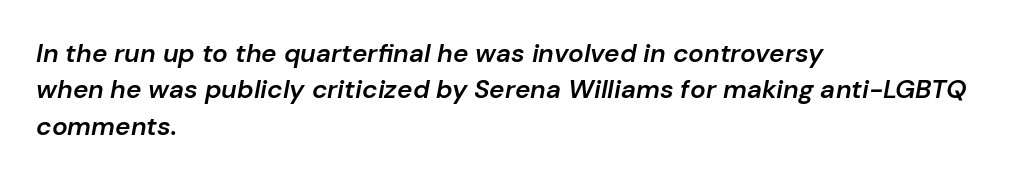
Q: Is the text bold? A: Semi-bold.
Q: Is the text italic (slanted)? A: Yes, it leans right by about 10 degrees.
Q: Is the text underlined? A: No.
Q: How is the paragraph aligned? A: Left-aligned.
Q: Is the spacing between letters normal or unusually wide? A: Normal.
Q: Is the spacing between lines tight, normal or loose? A: Normal.
